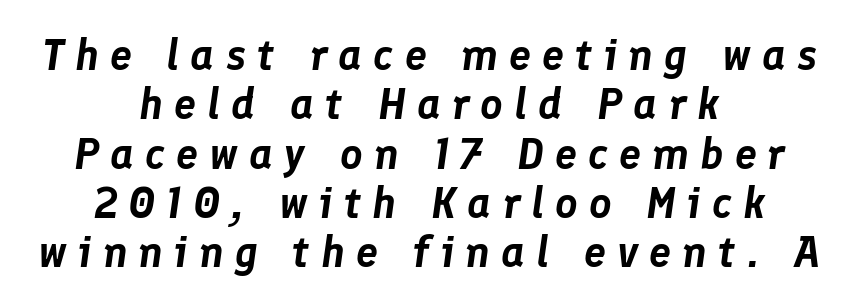
This rendering uses center alignment, leaving both contours irregular but symmetric. These lines are rendered in a variable-pitch font. Designer's note — italics engaged. The string is rendered with underlining switched off. If you measured baseline to baseline, you'd find a short distance. Compared with typical body copy, the letter spacing here is much looser.
